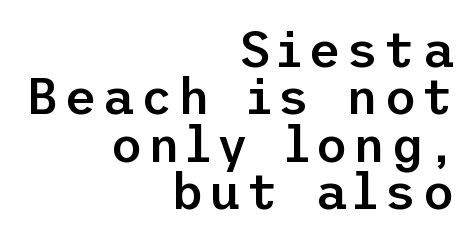
Q: Is the text bold? A: Semi-bold.
Q: Is the text italic (slanted)? A: No, it is upright.
Q: Is the typeface a serif or a sans-serif typeface? A: Sans-serif.
Q: Is the text underlined? A: No.
Q: How is the paragraph aligned? A: Right-aligned.
Q: Is the spacing between lines tight, normal or loose? A: Tight.
Q: Width (condensed, normal, or wide)? A: Normal.
Q: Stroke contrast? A: Low.
Q: x-height? A: Medium.
